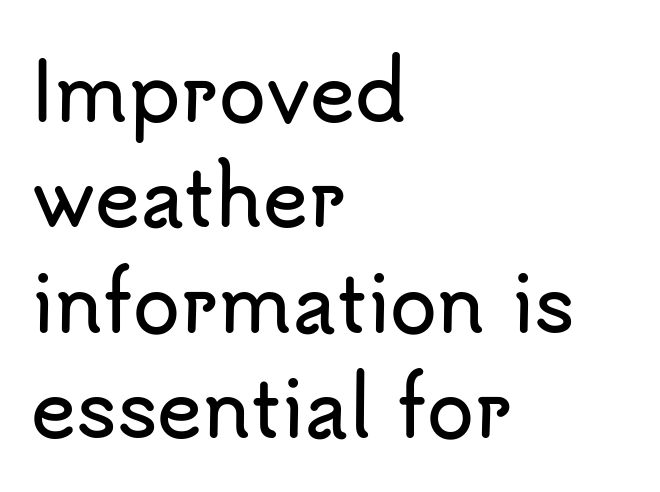
Q: Is the text italic (slanted)? A: No, it is upright.
Q: Is the typeface a serif or a sans-serif typeface? A: Sans-serif.
Q: Is the text underlined? A: No.
Q: How is the paragraph aligned? A: Left-aligned.
Q: Is the spacing between letters normal or unusually wide? A: Normal.
Q: Is the spacing between lines tight, normal or loose? A: Normal.
Q: Width (condensed, normal, or wide)? A: Normal.
Q: Stroke contrast? A: Low.
Q: x-height? A: Small.
Q: Monospaced? A: No.
